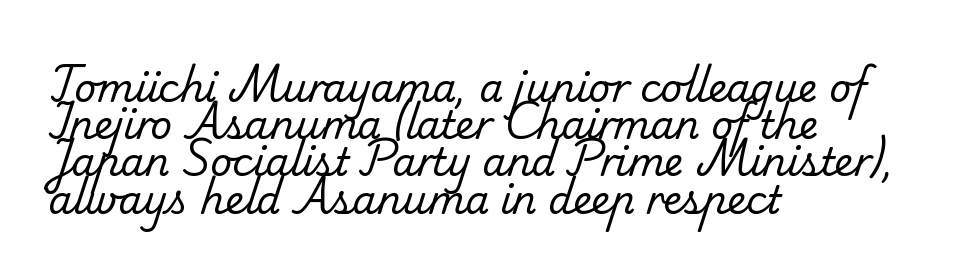
{"serif": "yes", "bold": "no", "weight": "regular", "width": "normal", "stroke_contrast": "low", "x_height": "small", "monospaced": "no", "underline": "no", "align": "left", "line_spacing": "tight", "line_spacing_ratio": 0.98, "letter_spacing": "normal", "letter_spacing_em": 0.0, "glyph_px": 38}
